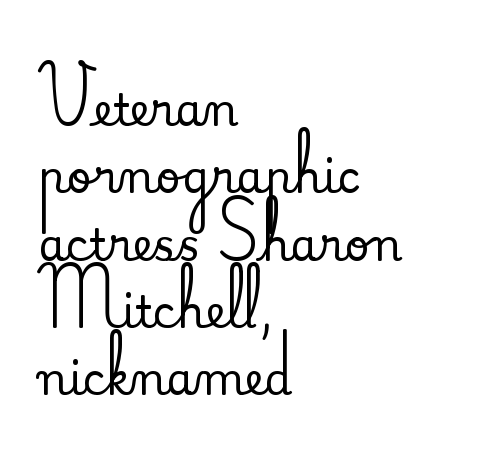
{"serif": "yes", "italic": "no", "width": "normal", "stroke_contrast": "medium", "x_height": "small", "monospaced": "no", "underline": "no", "align": "left", "line_spacing": "normal", "line_spacing_ratio": 1.53, "letter_spacing": "normal", "letter_spacing_em": 0.0, "glyph_px": 44}
